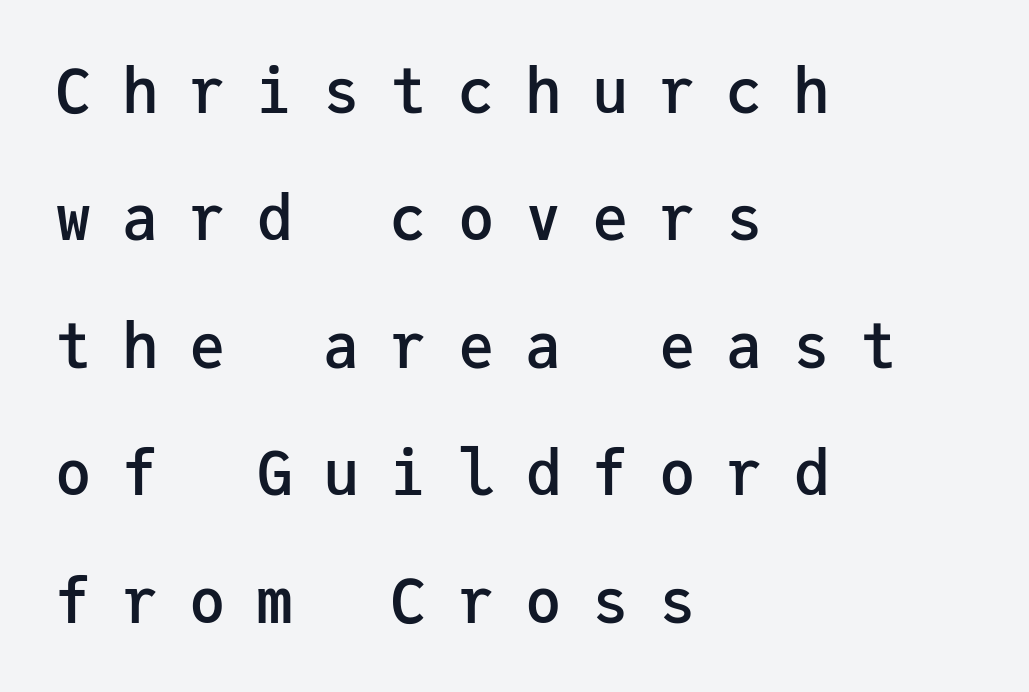
Q: Is the text bold? A: Semi-bold.
Q: Is the text italic (slanted)? A: No, it is upright.
Q: Is the typeface a serif or a sans-serif typeface? A: Sans-serif.
Q: Is the text underlined? A: No.
Q: How is the paragraph aligned? A: Left-aligned.
Q: Is the spacing between letters normal or unusually wide? A: Unusually wide.
Q: Is the spacing between lines tight, normal or loose? A: Loose.
Q: Width (condensed, normal, or wide)? A: Normal.
Q: Stroke contrast? A: Low.
Q: x-height? A: Medium.
Q: Monospaced? A: Yes.
